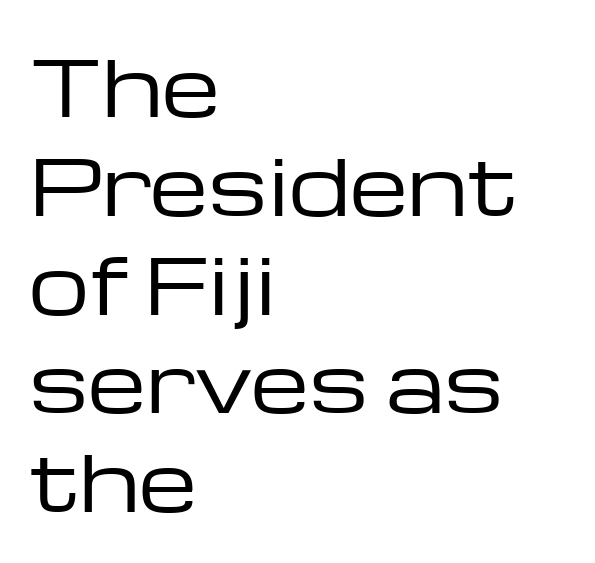
Left-aligned paragraph, ragged on the right. How are the letters spaced? Ordinarily, with no added tracking. No letter is thick-stroked: the sample isn't bold. Does the lettering tilt? It doesn't — this is upright. Type style note: lacks serifs.
